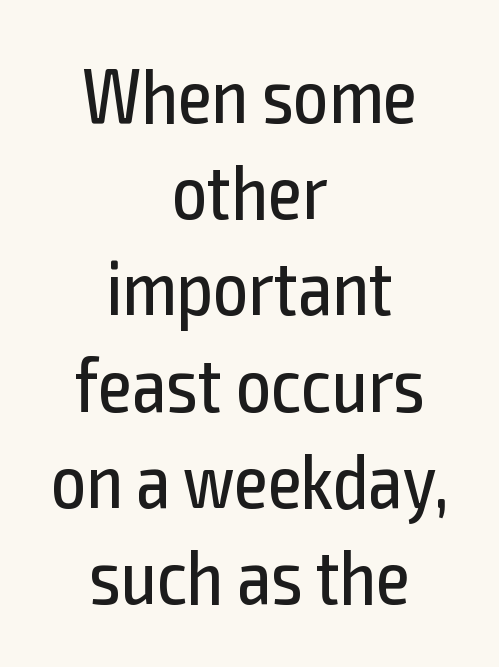
Q: Is the text bold? A: No.
Q: Is the text italic (slanted)? A: No, it is upright.
Q: Is the typeface a serif or a sans-serif typeface? A: Sans-serif.
Q: Is the text underlined? A: No.
Q: How is the paragraph aligned? A: Centered.
Q: Is the spacing between letters normal or unusually wide? A: Normal.
Q: Is the spacing between lines tight, normal or loose? A: Normal.
Q: Width (condensed, normal, or wide)? A: Condensed.
Q: x-height? A: Medium.
Q: Monospaced? A: No.
